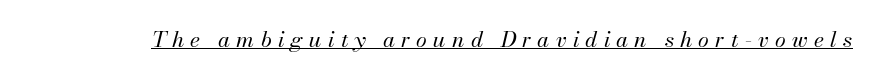
The image shows 22 px text type, italic (leaning right); set unusually wide letter spacing (+0.28 em), underlined.
